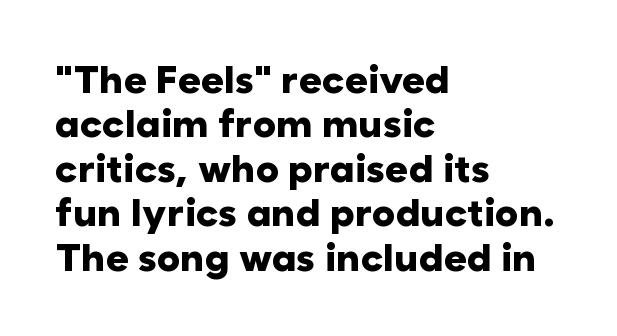
Q: Is the text bold? A: Yes.
Q: Is the text italic (slanted)? A: No, it is upright.
Q: Is the typeface a serif or a sans-serif typeface? A: Sans-serif.
Q: Is the text underlined? A: No.
Q: How is the paragraph aligned? A: Left-aligned.
Q: Is the spacing between letters normal or unusually wide? A: Normal.
Q: Is the spacing between lines tight, normal or loose? A: Tight.
Q: Width (condensed, normal, or wide)? A: Normal.
Q: Stroke contrast? A: Low.
Q: x-height? A: Medium.
Q: Monospaced? A: No.
